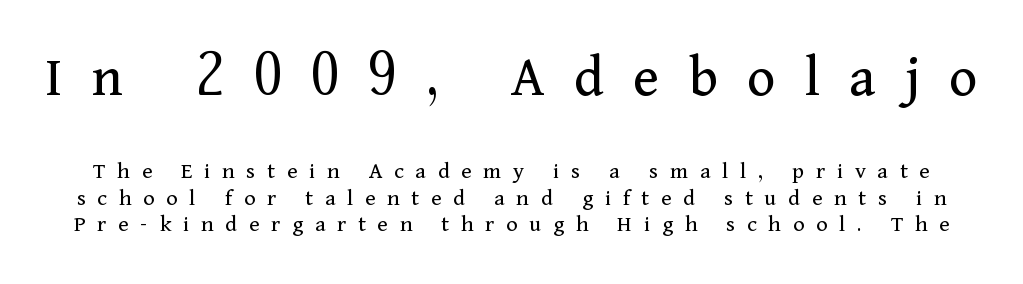
Q: Is the text bold? A: No.
Q: Is the text italic (slanted)? A: No, it is upright.
Q: Is the typeface a serif or a sans-serif typeface? A: Serif.
Q: Is the text underlined? A: No.
Q: Is the spacing between letters normal or unusually wide? A: Unusually wide.
Q: Is the spacing between lines tight, normal or loose? A: Tight.
Q: Which block of text is set in a larger size, the first (top) or the second (bottom)? A: The first (top) one.
Q: Width (condensed, normal, or wide)? A: Normal.
Q: Stroke contrast? A: Medium.
Q: x-height? A: Medium.
Q: Monospaced? A: No.
